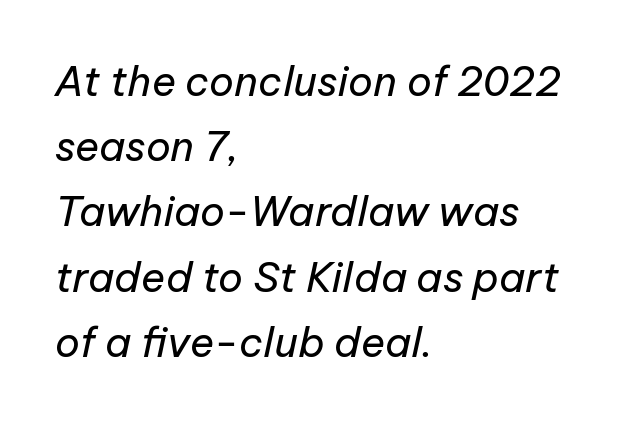
{"italic": "yes", "lean": "right", "slant_degrees": 12, "bold": "no", "weight": "regular", "width": "normal", "stroke_contrast": "low", "x_height": "medium", "monospaced": "no", "underline": "no", "align": "left", "line_spacing": "normal", "line_spacing_ratio": 1.59, "letter_spacing": "normal", "letter_spacing_em": 0.0, "glyph_px": 41}
